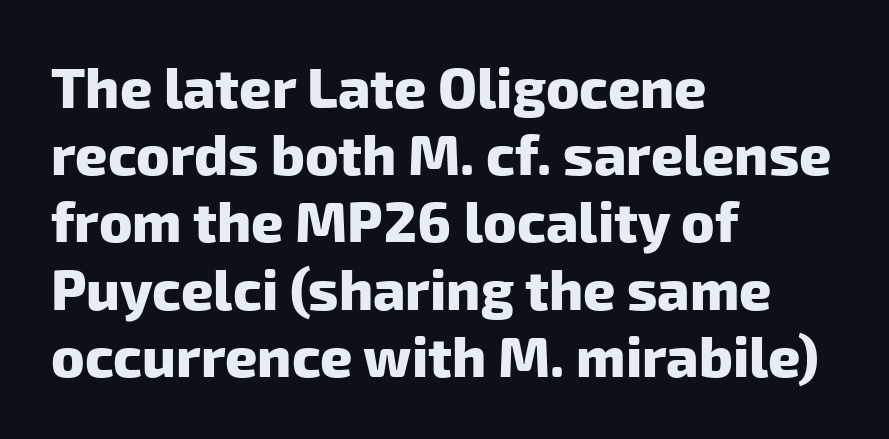
Q: Is the text bold? A: Yes.
Q: Is the typeface a serif or a sans-serif typeface? A: Sans-serif.
Q: Is the text underlined? A: No.
Q: How is the paragraph aligned? A: Left-aligned.
Q: Is the spacing between letters normal or unusually wide? A: Normal.
Q: Width (condensed, normal, or wide)? A: Normal.
Q: Stroke contrast? A: Low.
Q: x-height? A: Medium.
Q: Monospaced? A: No.
